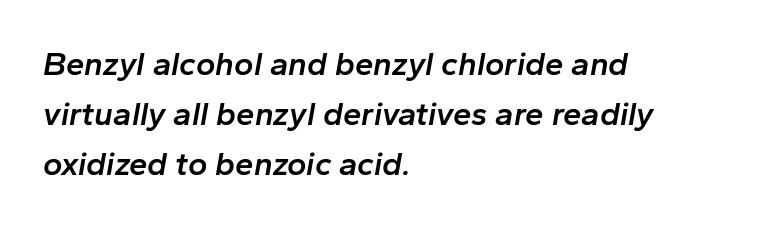
Q: Is the text bold? A: Semi-bold.
Q: Is the text italic (slanted)? A: Yes, it leans right by about 10 degrees.
Q: Is the text underlined? A: No.
Q: How is the paragraph aligned? A: Left-aligned.
Q: Is the spacing between letters normal or unusually wide? A: Normal.
Q: Is the spacing between lines tight, normal or loose? A: Normal.
Q: Width (condensed, normal, or wide)? A: Normal.
Q: Stroke contrast? A: Low.
Q: x-height? A: Medium.
Q: Monospaced? A: No.
